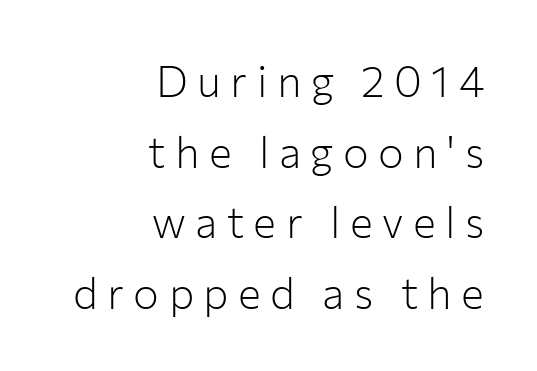
{"serif": "no", "italic": "no", "bold": "no", "weight": "light", "width": "normal", "stroke_contrast": "low", "x_height": "medium", "monospaced": "no", "underline": "no", "align": "right", "line_spacing": "normal", "line_spacing_ratio": 1.64, "letter_spacing": "wide", "letter_spacing_em": 0.22, "glyph_px": 43}
